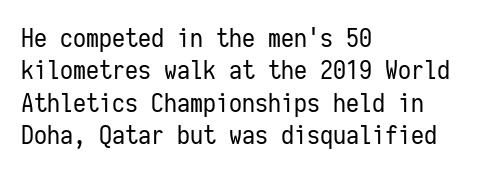
{"italic": "no", "bold": "no", "underline": "no", "align": "left", "line_spacing": "normal", "line_spacing_ratio": 1.25, "letter_spacing": "normal", "letter_spacing_em": 0.0, "glyph_px": 26}
